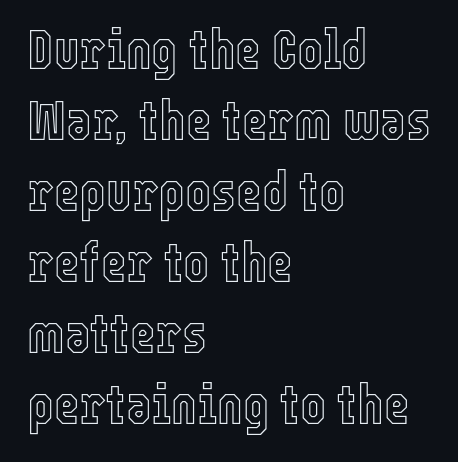
Q: Is the text italic (slanted)? A: No, it is upright.
Q: Is the text underlined? A: No.
Q: How is the paragraph aligned? A: Left-aligned.
Q: Is the spacing between letters normal or unusually wide? A: Normal.
Q: Is the spacing between lines tight, normal or loose? A: Normal.
Q: Width (condensed, normal, or wide)? A: Condensed.
Q: x-height? A: Medium.
Q: Monospaced? A: No.
